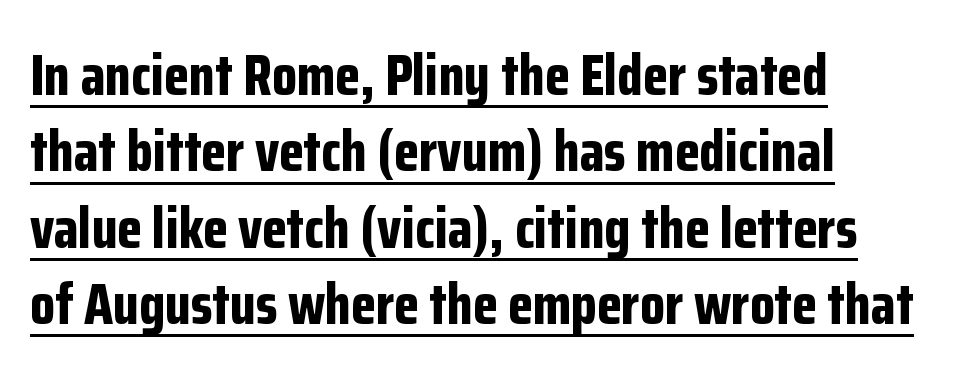
Unlike italic type, these characters show no tilt at all. Strong, thick strokes mark this as bold type. The leading is moderate, giving the passage an even texture. Proportional: the letters do not fall into vertical columns. You can see a thin bar hugging the bottom of the glyphs. Regarding serifs, this sample does without them.
